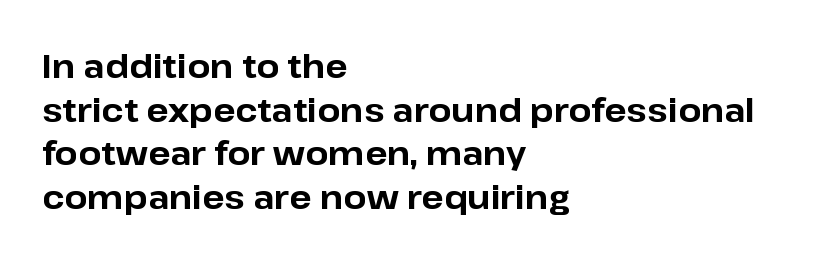
In terms of letterform style, serifs are entirely absent. The axis of the letterforms is exactly vertical. The words here are not underlined. Notice how the passage keeps a crisp vertical edge on the left only. In terms of leading, this rendering sits right in the middle. Weight: bold.
